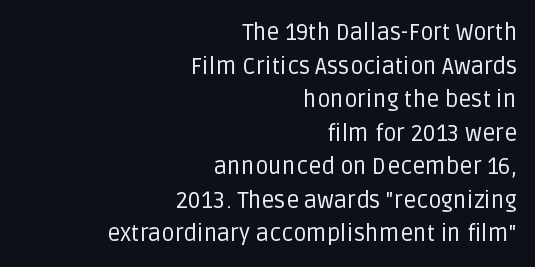
Q: Is the text bold? A: No.
Q: Is the text italic (slanted)? A: No, it is upright.
Q: Is the text underlined? A: No.
Q: How is the paragraph aligned? A: Right-aligned.
Q: Is the spacing between letters normal or unusually wide? A: Normal.
Q: Is the spacing between lines tight, normal or loose? A: Normal.
